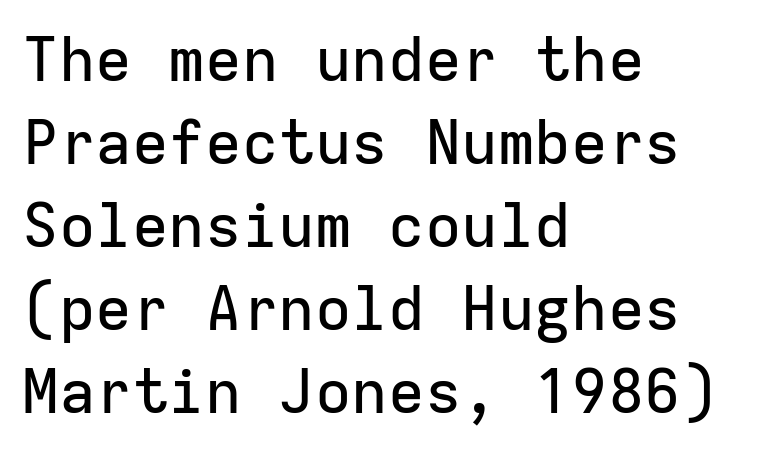
Each row of text sits above clean, open space. Honestly, the letter spacing is just normal — you wouldn't notice it. The passage shown is typed in a monospace face where columns stay perfectly aligned. The rendering anchors every line to the left-hand side. The block of text has a typical density, with ordinary space between rows. Designer's note — italics off, roman on.
